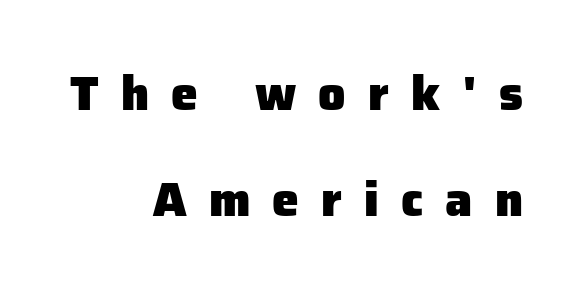
The image shows 48 px heavy sans-serif type, upright; set right-aligned, loose line spacing (2.2x), unusually wide letter spacing (+0.46 em), not underlined; low stroke contrast and a medium x-height.
